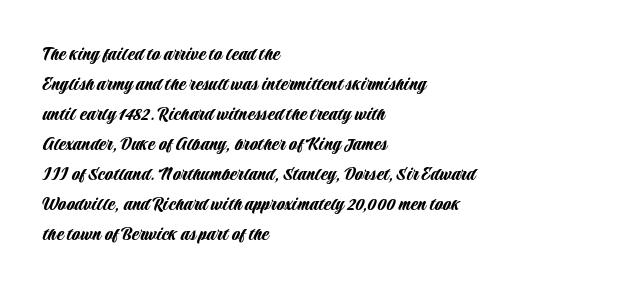
Q: Is the text italic (slanted)? A: Yes.
Q: Is the text underlined? A: No.
Q: How is the paragraph aligned? A: Left-aligned.
Q: Is the spacing between letters normal or unusually wide? A: Normal.
Q: Is the spacing between lines tight, normal or loose? A: Normal.
